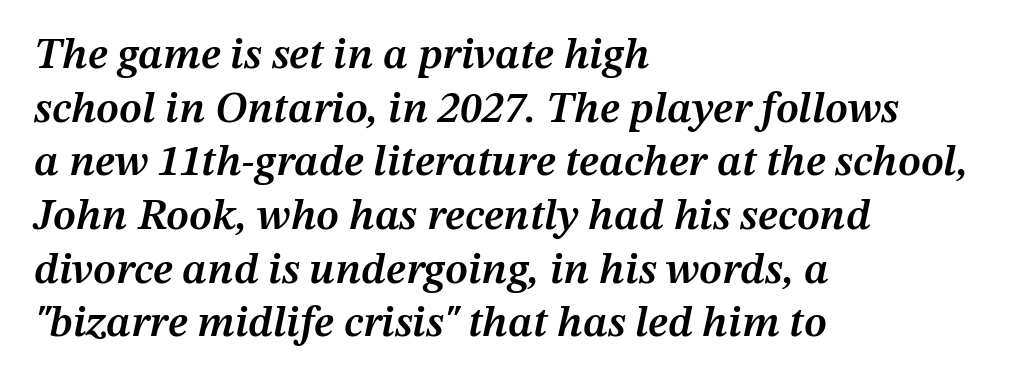
{"italic": "yes", "lean": "right", "slant_degrees": 12, "bold": "semi", "weight": "semibold", "width": "normal", "stroke_contrast": "medium", "x_height": "medium", "monospaced": "no", "underline": "no", "align": "left", "line_spacing_ratio": 1.22, "letter_spacing": "normal", "letter_spacing_em": 0.0, "glyph_px": 44}
